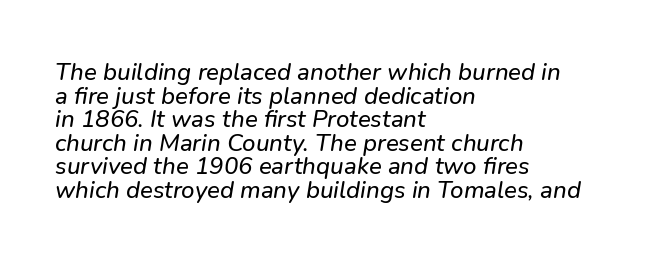
{"underline": "no", "align": "left", "line_spacing": "tight", "line_spacing_ratio": 0.98, "letter_spacing": "normal", "letter_spacing_em": 0.0, "glyph_px": 24}
